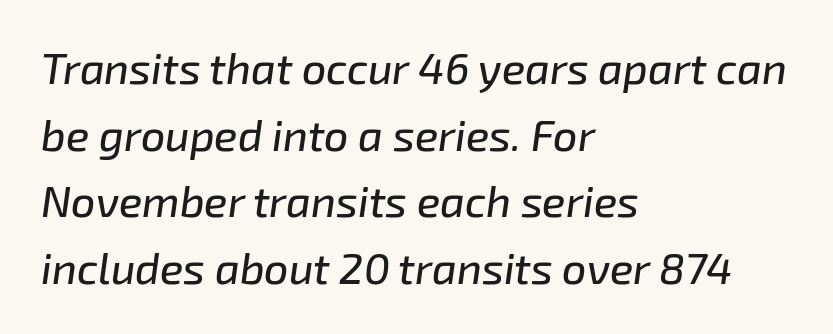
{"italic": "yes", "lean": "right", "slant_degrees": 8, "width": "normal", "stroke_contrast": "low", "x_height": "medium", "monospaced": "no", "underline": "no", "align": "left", "line_spacing": "normal", "line_spacing_ratio": 1.55, "letter_spacing": "normal", "letter_spacing_em": 0.0, "glyph_px": 43}
